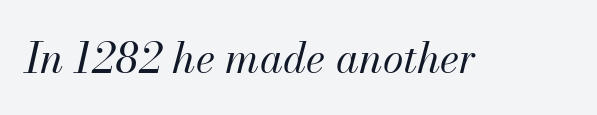
The image shows 42 px regular-weight type, italic (leaning right); set normal letter spacing, not underlined; medium stroke contrast and a small x-height.
